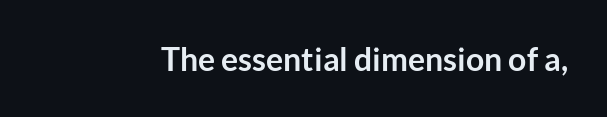
The letters advance in unequal steps, a hallmark of proportional type. Posture: straight, roman, zero tilt. The letters are bold, with thick, heavy strokes. The face used here is a sans, in the tradition of grotesques and geometrics.
